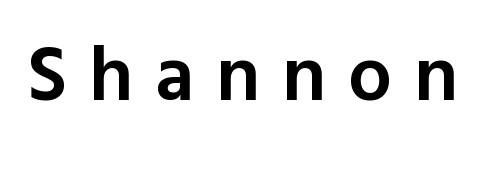
The image shows 78 px semibold sans-serif type, upright; set unusually wide letter spacing (+0.28 em), not underlined; a medium x-height.
